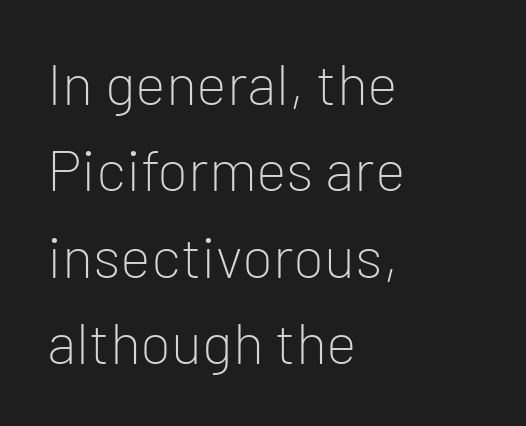
{"serif": "no", "italic": "no", "bold": "no", "weight": "light", "width": "normal", "stroke_contrast": "low", "x_height": "medium", "monospaced": "no", "underline": "no", "align": "left", "line_spacing": "normal", "line_spacing_ratio": 1.49, "letter_spacing": "normal", "letter_spacing_em": 0.0, "glyph_px": 58}
